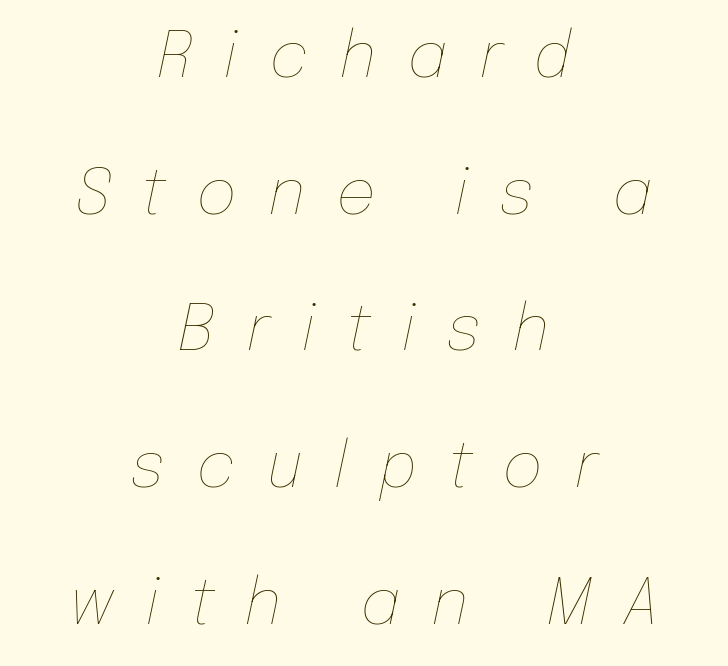
Q: Is the text bold? A: No.
Q: Is the text italic (slanted)? A: Yes, it leans right by about 12 degrees.
Q: Is the text underlined? A: No.
Q: How is the paragraph aligned? A: Centered.
Q: Is the spacing between letters normal or unusually wide? A: Unusually wide.
Q: Is the spacing between lines tight, normal or loose? A: Loose.
Q: Width (condensed, normal, or wide)? A: Normal.
Q: Stroke contrast? A: Low.
Q: x-height? A: Medium.
Q: Monospaced? A: No.
